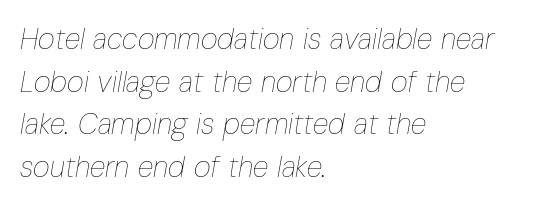
The image shows 29 px thin, condensed type, italic (leaning right); set left-aligned, normal line spacing (1.47x), normal letter spacing, not underlined; low stroke contrast and a medium x-height.
